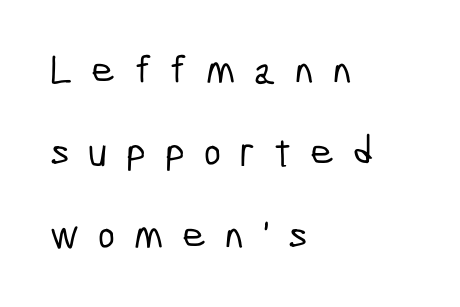
Q: Is the typeface a serif or a sans-serif typeface? A: Sans-serif.
Q: Is the text underlined? A: No.
Q: How is the paragraph aligned? A: Left-aligned.
Q: Is the spacing between letters normal or unusually wide? A: Unusually wide.
Q: Is the spacing between lines tight, normal or loose? A: Loose.
Q: Width (condensed, normal, or wide)? A: Condensed.
Q: Stroke contrast? A: Low.
Q: x-height? A: Medium.
Q: Monospaced? A: No.
